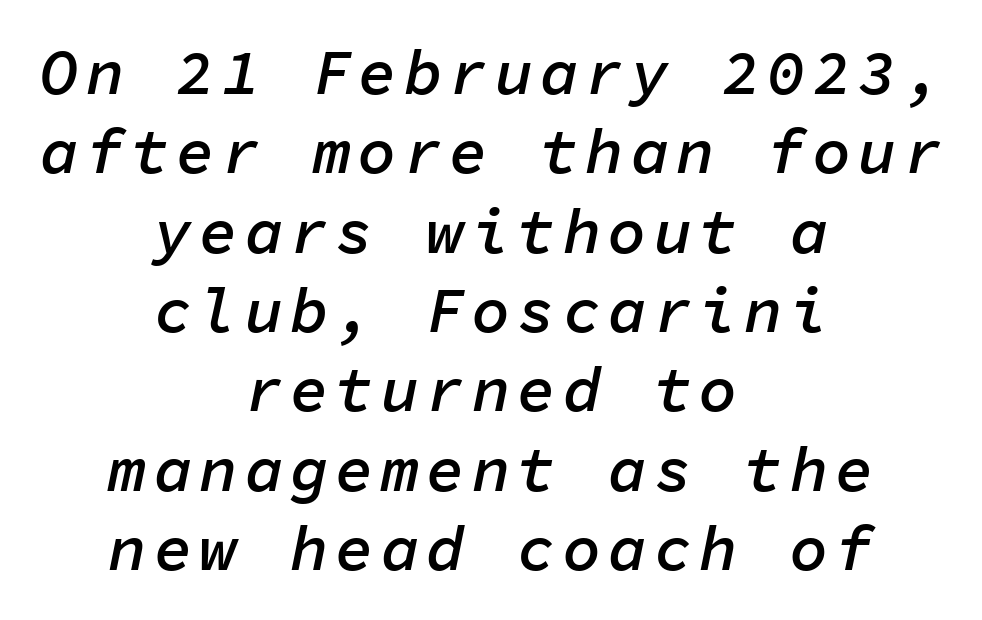
Observe the lean: these are italic letterforms. Underline: absent. A semibold gives these letters moderate extra thickness, short of bold. Is the block centered? Yes — each line is placed symmetrically about the middle. The letters march in equal steps, a hallmark of fixed-pitch type.
